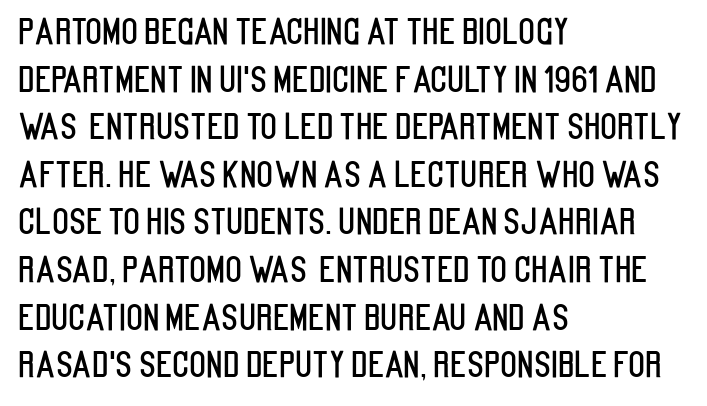
Q: Is the text italic (slanted)? A: No, it is upright.
Q: Is the typeface a serif or a sans-serif typeface? A: Sans-serif.
Q: Is the text underlined? A: No.
Q: How is the paragraph aligned? A: Left-aligned.
Q: Is the spacing between letters normal or unusually wide? A: Normal.
Q: Is the spacing between lines tight, normal or loose? A: Normal.
Q: Width (condensed, normal, or wide)? A: Condensed.
Q: Stroke contrast? A: Low.
Q: x-height? A: Large.
Q: Monospaced? A: No.
